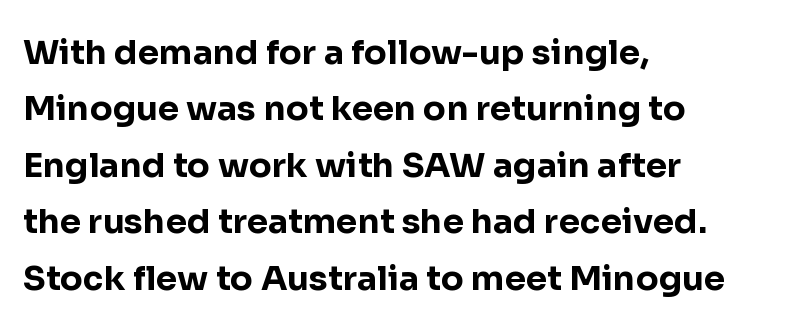
Q: Is the text bold? A: Yes.
Q: Is the text italic (slanted)? A: No, it is upright.
Q: Is the typeface a serif or a sans-serif typeface? A: Sans-serif.
Q: Is the text underlined? A: No.
Q: How is the paragraph aligned? A: Left-aligned.
Q: Is the spacing between letters normal or unusually wide? A: Normal.
Q: Is the spacing between lines tight, normal or loose? A: Normal.
Q: Width (condensed, normal, or wide)? A: Normal.
Q: Stroke contrast? A: Low.
Q: x-height? A: Medium.
Q: Monospaced? A: No.
